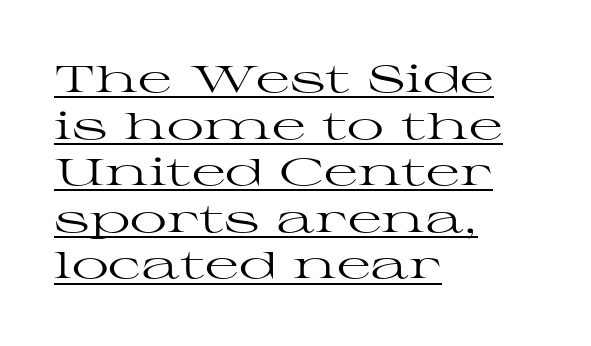
The rendering shows small feet on the letterforms — a serif design. Notice how the passage keeps a crisp vertical edge on the left only. Look at the tracking — it's just the regular setting, nothing added. Regarding leading, the lines here are spaced in the standard way. Varying glyph widths throughout — classic text-font behaviour.
